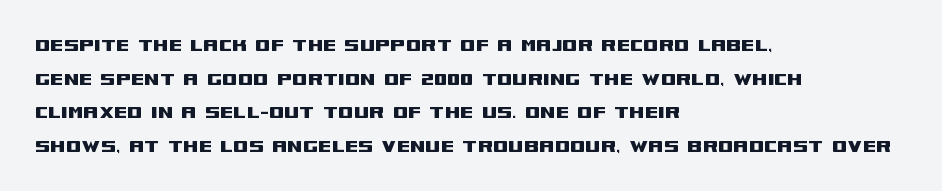
Q: Is the text italic (slanted)? A: No, it is upright.
Q: Is the text underlined? A: No.
Q: How is the paragraph aligned? A: Left-aligned.
Q: Is the spacing between letters normal or unusually wide? A: Normal.
Q: Is the spacing between lines tight, normal or loose? A: Normal.
